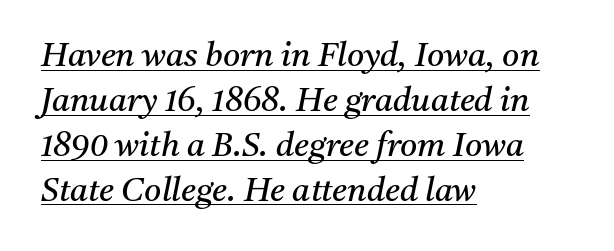
Q: Is the text bold? A: No.
Q: Is the text italic (slanted)? A: Yes, it leans right by about 11 degrees.
Q: Is the typeface a serif or a sans-serif typeface? A: Serif.
Q: Is the text underlined? A: Yes.
Q: How is the paragraph aligned? A: Left-aligned.
Q: Is the spacing between letters normal or unusually wide? A: Normal.
Q: Is the spacing between lines tight, normal or loose? A: Normal.
Q: Width (condensed, normal, or wide)? A: Normal.
Q: Stroke contrast? A: Medium.
Q: x-height? A: Medium.
Q: Monospaced? A: No.
